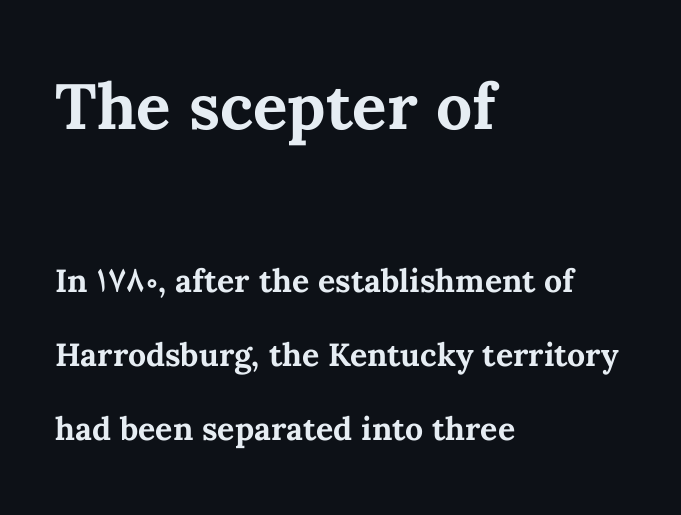
The image shows 64 px bold type, upright; set left-aligned, loose line spacing (2.32x), normal letter spacing, not underlined; the first (top) block is 2.0x larger; medium stroke contrast and a medium x-height.
